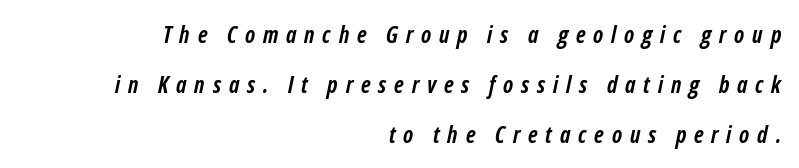
Thick stems and heavy bowls — unmistakably bold. Italic? Definitely — the glyphs are oblique. The area under the type is left untouched. You could only call the tracking loose — the letters float apart. Students, observe: this is what heavily led, spacious text looks like.
